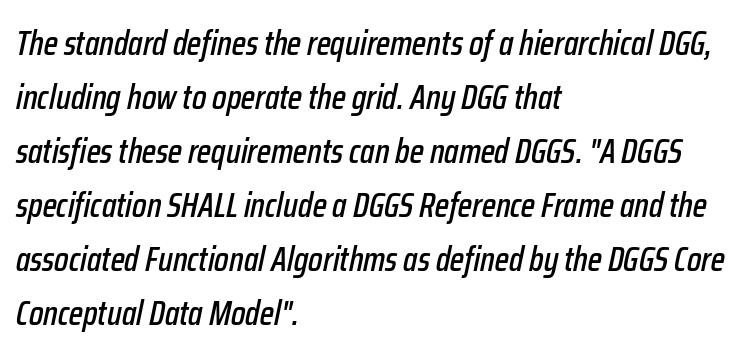
Spacing between characters is what you'd get straight out of the box. Typeset ragged right — the left edge is the straight one. Character widths vary here, with narrow letters taking less room than wide ones. Italic? Definitely — the glyphs are oblique.
